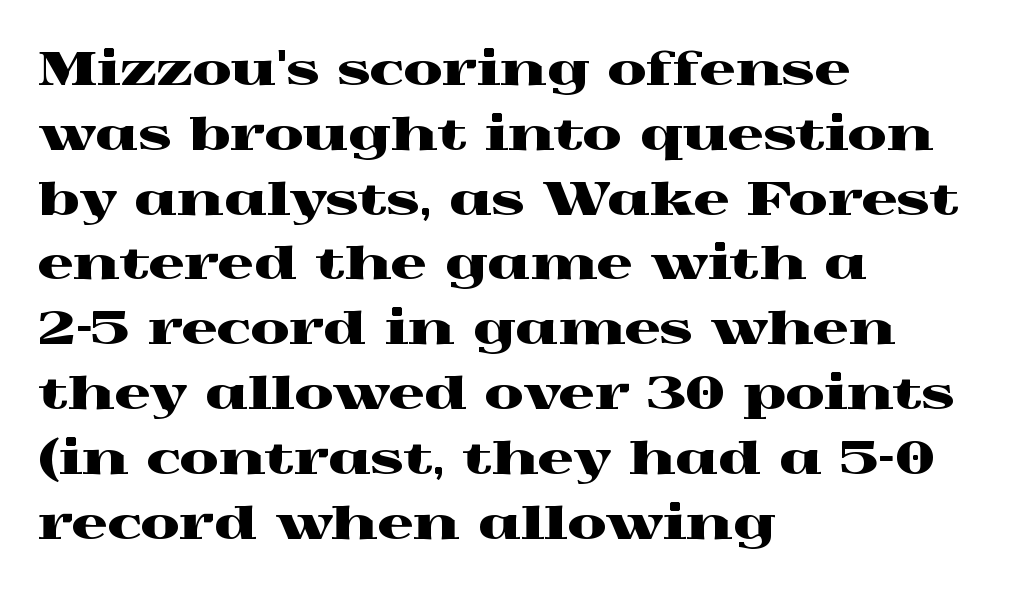
Q: Is the text italic (slanted)? A: No, it is upright.
Q: Is the typeface a serif or a sans-serif typeface? A: Serif.
Q: Is the text underlined? A: No.
Q: How is the paragraph aligned? A: Left-aligned.
Q: Is the spacing between letters normal or unusually wide? A: Normal.
Q: Is the spacing between lines tight, normal or loose? A: Normal.
Q: Width (condensed, normal, or wide)? A: Wide.
Q: x-height? A: Medium.
Q: Monospaced? A: No.
